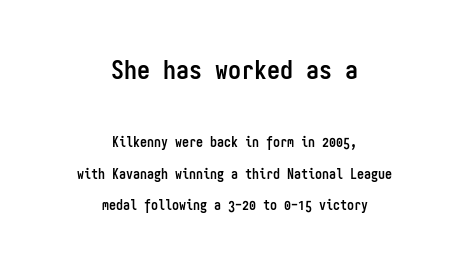
{"italic": "no", "bold": "yes", "underline": "no", "align": "center", "line_spacing": "loose", "line_spacing_ratio": 2.27, "letter_spacing": "normal", "letter_spacing_em": 0.0, "larger_block": "first", "size_ratio": 1.86, "glyph_px": 26}
